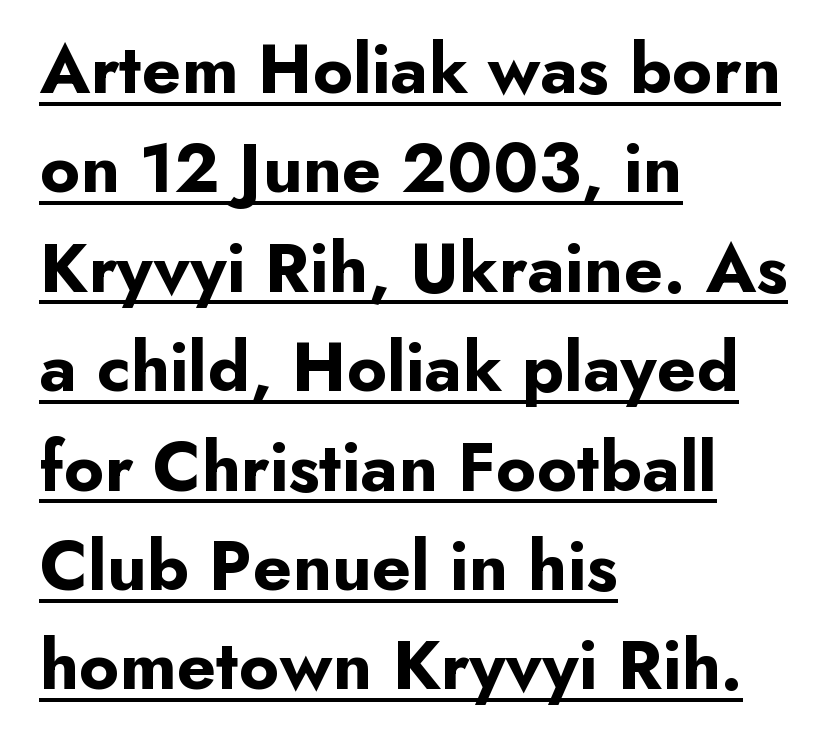
The image shows 71 px bold sans-serif type, upright; set left-aligned, normal line spacing (1.4x), normal letter spacing, underlined; low stroke contrast and a small x-height.
